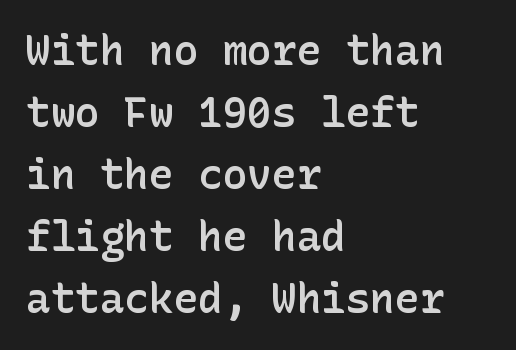
{"serif": "no", "italic": "no", "bold": "semi", "weight": "semibold", "width": "normal", "stroke_contrast": "low", "x_height": "medium", "underline": "no", "align": "left", "line_spacing": "normal", "line_spacing_ratio": 1.51, "letter_spacing": "normal", "letter_spacing_em": 0.0, "glyph_px": 41}
